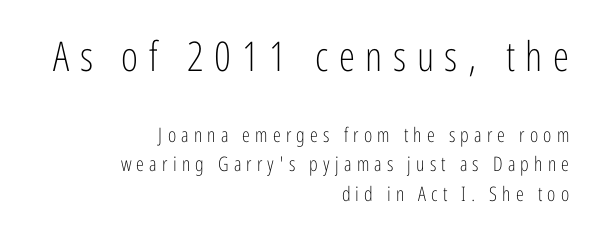
The image shows 41 px light, condensed sans-serif type, upright; set right-aligned, normal line spacing (1.47x), unusually wide letter spacing (+0.26 em), not underlined; the first (top) block is 2.05x larger; low stroke contrast and a medium x-height.
